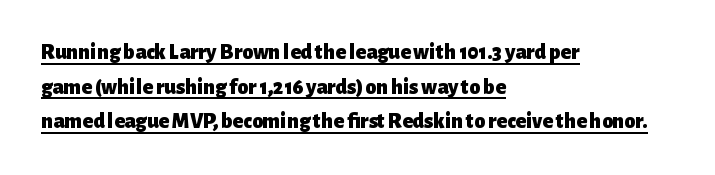
{"italic": "no", "bold": "yes", "underline": "yes", "align": "left", "line_spacing": "normal", "line_spacing_ratio": 1.57, "letter_spacing": "normal", "letter_spacing_em": 0.0, "glyph_px": 22}
